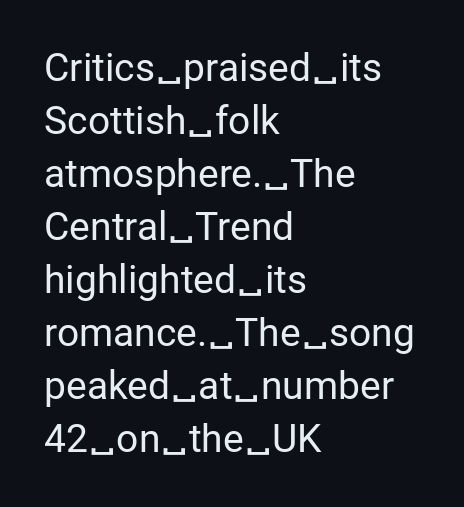
Nobody touched the tracking dial on this one. Ascenders rise straight up at ninety degrees. The typeface has the unassuming heft of standard copy or less. Reading down the column, the eye jumps a familiar distance to each next line. Spacing verdict: proportional, widths tailored to each character.
